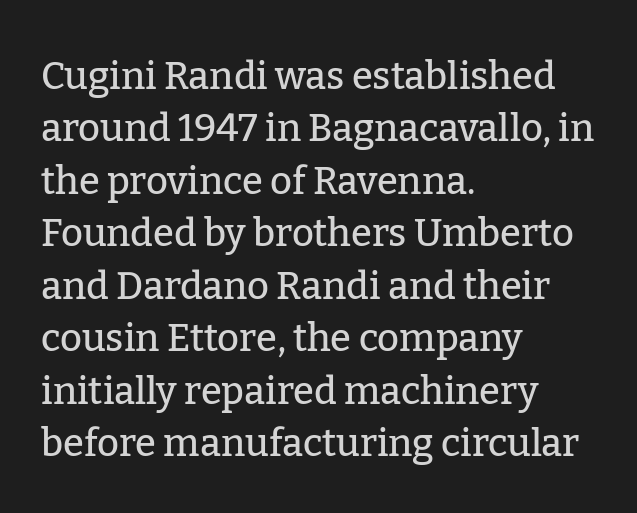
The image shows 38 px serif type, upright; set left-aligned, normal line spacing (1.38x), normal letter spacing, not underlined; low stroke contrast and a medium x-height.
